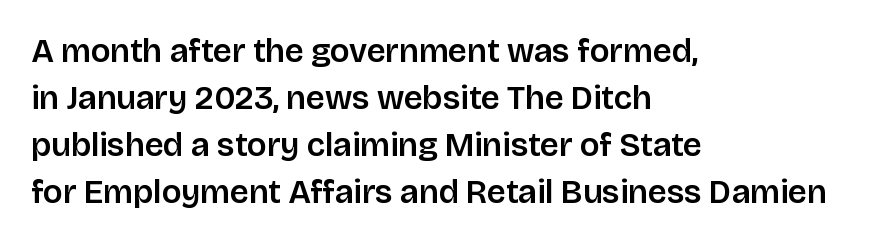
Q: Is the text italic (slanted)? A: No, it is upright.
Q: Is the typeface a serif or a sans-serif typeface? A: Sans-serif.
Q: Is the text underlined? A: No.
Q: How is the paragraph aligned? A: Left-aligned.
Q: Is the spacing between letters normal or unusually wide? A: Normal.
Q: Is the spacing between lines tight, normal or loose? A: Normal.
Q: Width (condensed, normal, or wide)? A: Normal.
Q: Stroke contrast? A: Low.
Q: x-height? A: Large.
Q: Monospaced? A: No.
